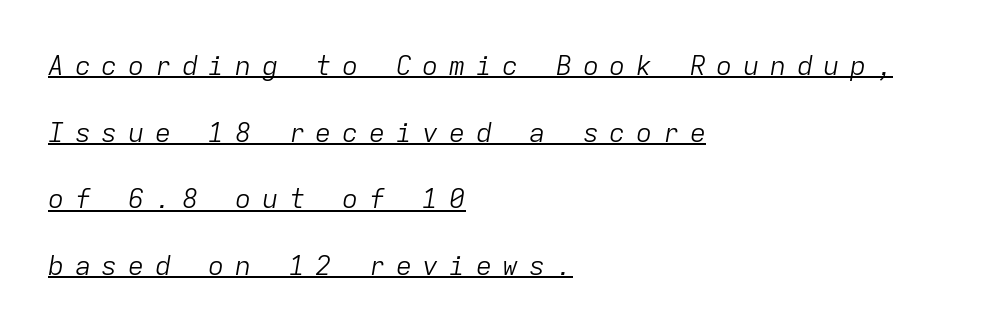
Students, note that the glyphs here are deliberately spaced far apart. The passage shown stacks its lines with a broad gap. The passage shown is not bold in any degree. The paragraph shown leans on its left margin.
